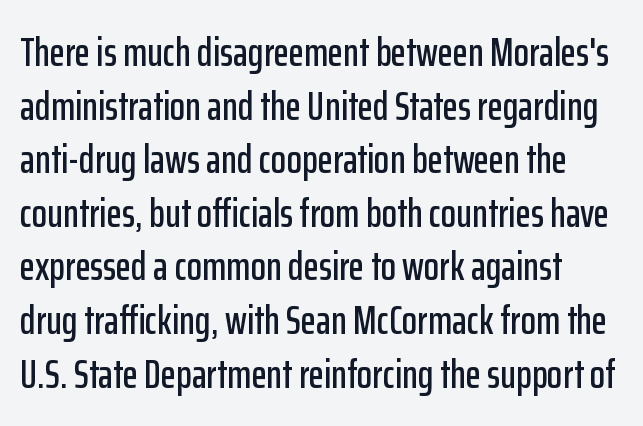
The letters sit at their default tracking, neither squeezed nor spread. Visually the block forms a straight wall on the left and a jagged coastline on the right. Quick note: interline space is typical. Look at the bottom of the vertical strokes: they stop flat, with no serifs.
